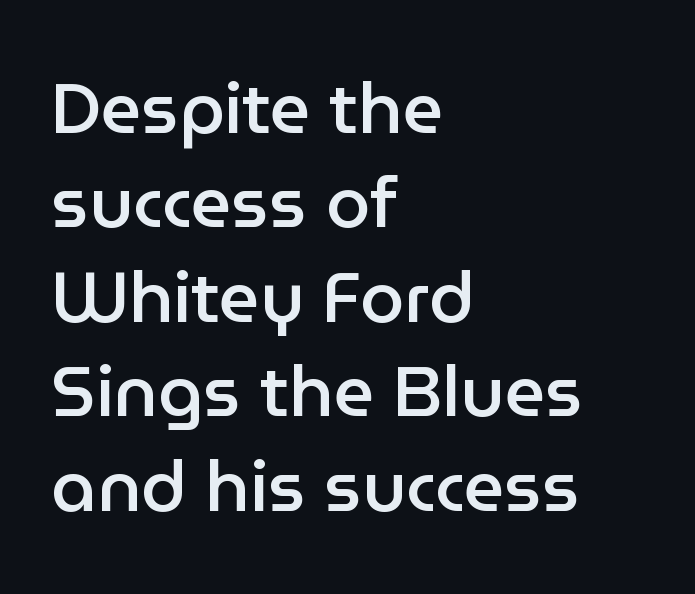
Horizontal bands of white between lines are of average thickness. Only glyphs here, with clear space below each row. The horizontal fit of the characters is conventional and even. It's the straight-up-and-down kind of type. The passage shown is typed in a proportional face where columns would drift.
